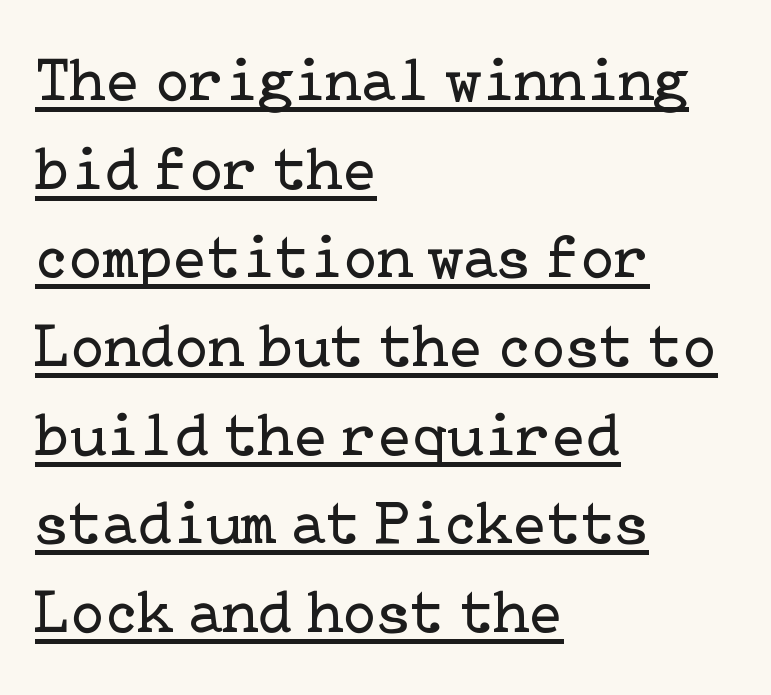
{"serif": "yes", "italic": "no", "bold": "no", "weight": "regular", "width": "normal", "stroke_contrast": "low", "x_height": "medium", "underline": "yes", "align": "left", "line_spacing": "normal", "line_spacing_ratio": 1.43, "letter_spacing": "normal", "letter_spacing_em": 0.0, "glyph_px": 62}
